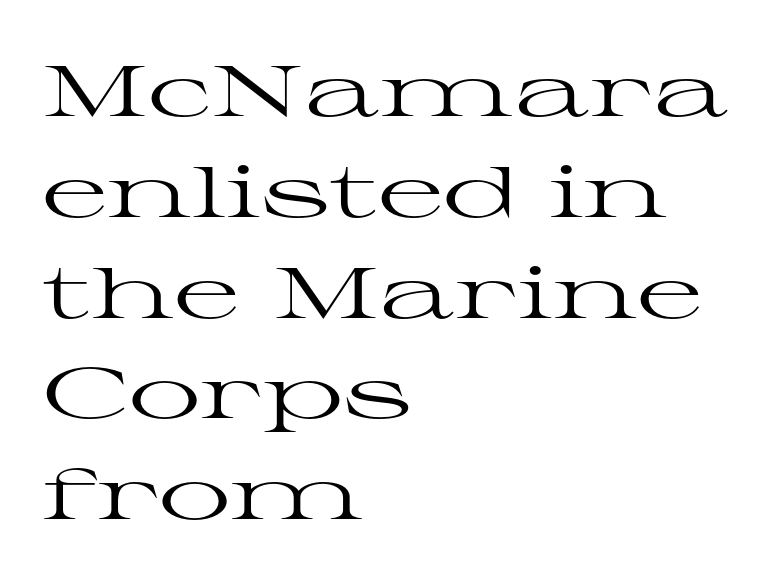
{"serif": "yes", "italic": "no", "bold": "no", "weight": "regular", "width": "wide", "stroke_contrast": "high", "x_height": "medium", "monospaced": "no", "underline": "no", "align": "left", "line_spacing": "normal", "line_spacing_ratio": 1.4, "letter_spacing": "normal", "letter_spacing_em": 0.0, "glyph_px": 72}
